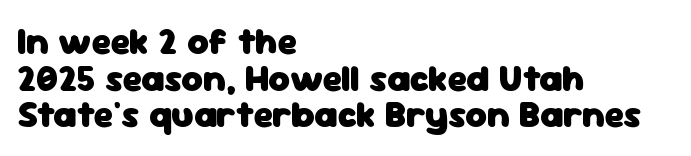
Letter spacing: default. One-word summary of the alignment: left. Proportional: the letters do not fall into vertical columns. Each row of text sits above clean, open space. When letters stand straight like this, we call the style roman or upright. Successive baselines arrive quickly, one right under another.
